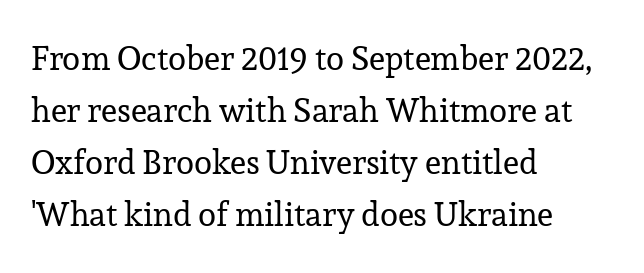
Q: Is the text bold? A: No.
Q: Is the text italic (slanted)? A: No, it is upright.
Q: Is the typeface a serif or a sans-serif typeface? A: Serif.
Q: Is the text underlined? A: No.
Q: How is the paragraph aligned? A: Left-aligned.
Q: Is the spacing between letters normal or unusually wide? A: Normal.
Q: Is the spacing between lines tight, normal or loose? A: Normal.
Q: Width (condensed, normal, or wide)? A: Normal.
Q: Stroke contrast? A: Low.
Q: x-height? A: Medium.
Q: Monospaced? A: No.
